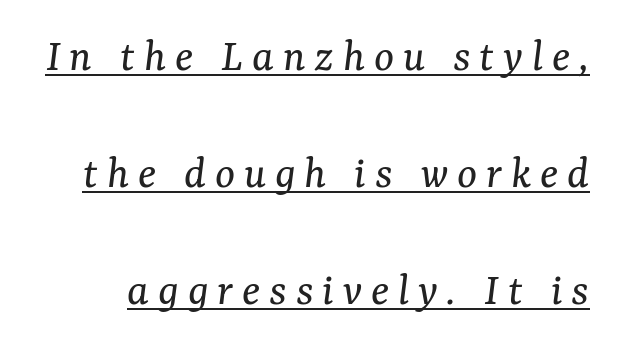
The image shows 47 px regular-weight serif type, italic (leaning right); set loose line spacing (2.49x), underlined; medium stroke contrast and a medium x-height.
